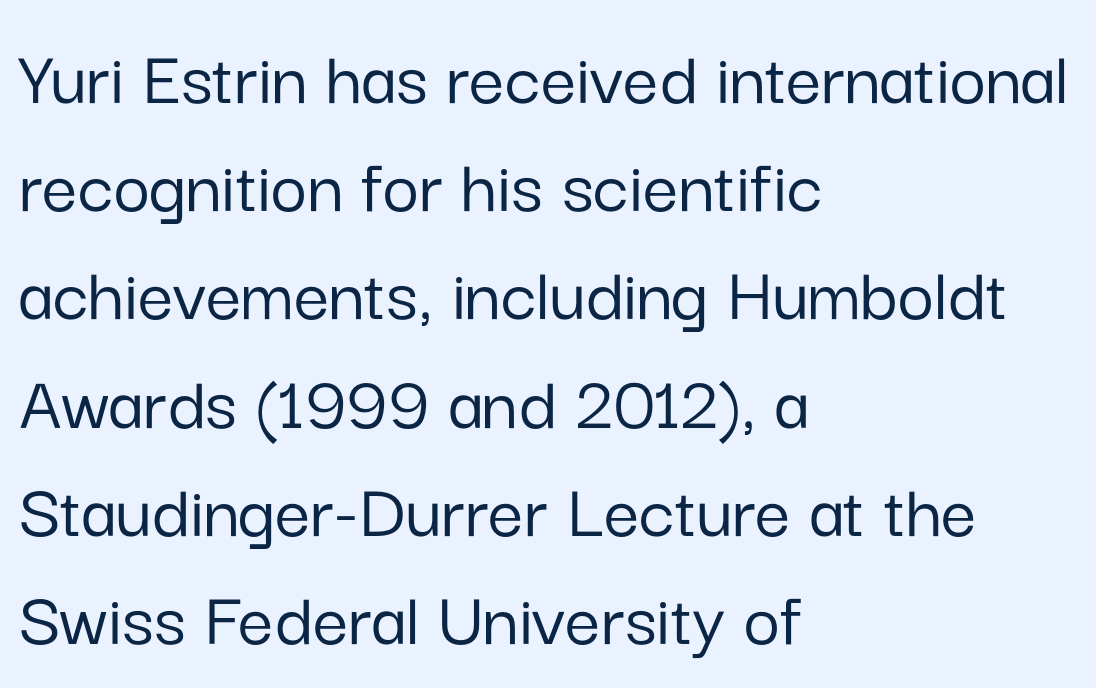
Q: Is the text italic (slanted)? A: No, it is upright.
Q: Is the typeface a serif or a sans-serif typeface? A: Sans-serif.
Q: Is the text underlined? A: No.
Q: How is the paragraph aligned? A: Left-aligned.
Q: Is the spacing between letters normal or unusually wide? A: Normal.
Q: Is the spacing between lines tight, normal or loose? A: Normal.
Q: Width (condensed, normal, or wide)? A: Normal.
Q: Stroke contrast? A: Low.
Q: x-height? A: Medium.
Q: Monospaced? A: No.
